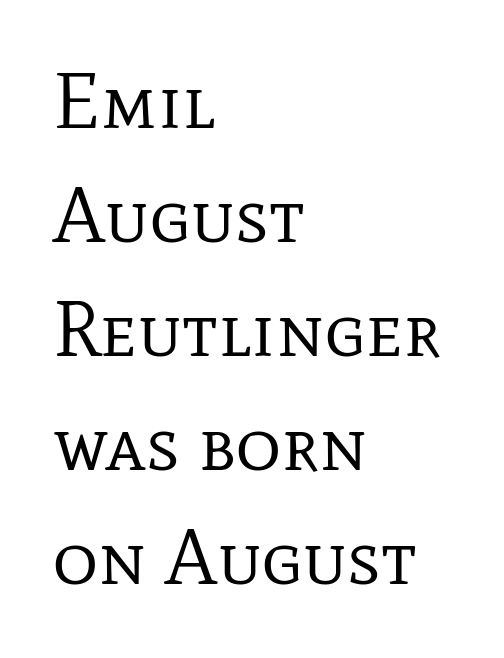
The image shows 78 px regular-weight serif type, upright; set left-aligned, normal line spacing (1.46x), normal letter spacing, not underlined; low stroke contrast and a medium x-height.
